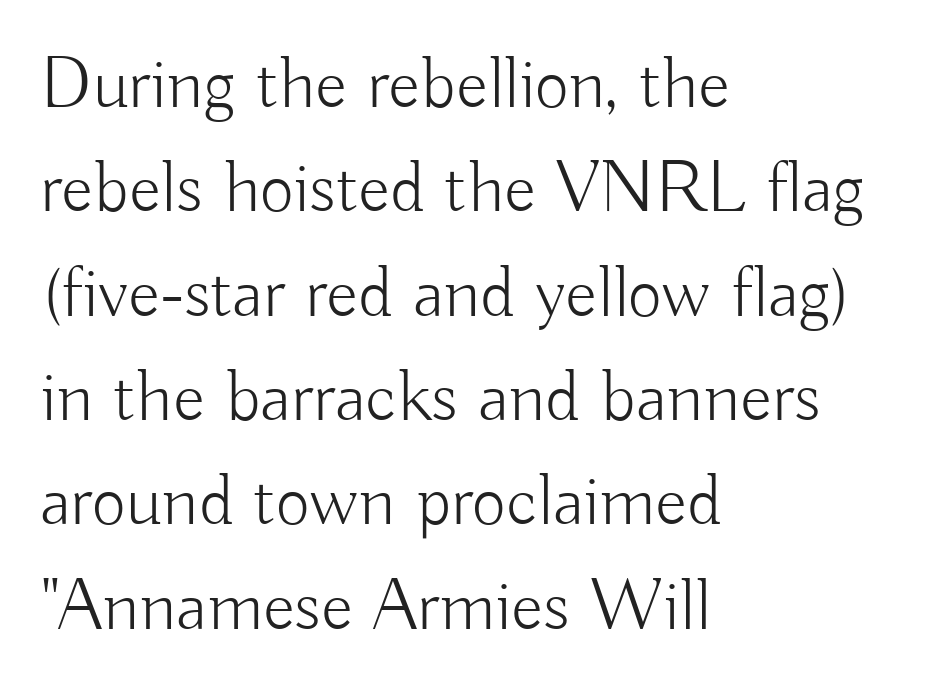
Q: Is the text bold? A: No.
Q: Is the text italic (slanted)? A: No, it is upright.
Q: Is the typeface a serif or a sans-serif typeface? A: Sans-serif.
Q: Is the text underlined? A: No.
Q: How is the paragraph aligned? A: Left-aligned.
Q: Is the spacing between letters normal or unusually wide? A: Normal.
Q: Is the spacing between lines tight, normal or loose? A: Normal.
Q: Width (condensed, normal, or wide)? A: Normal.
Q: Stroke contrast? A: Low.
Q: x-height? A: Small.
Q: Monospaced? A: No.
